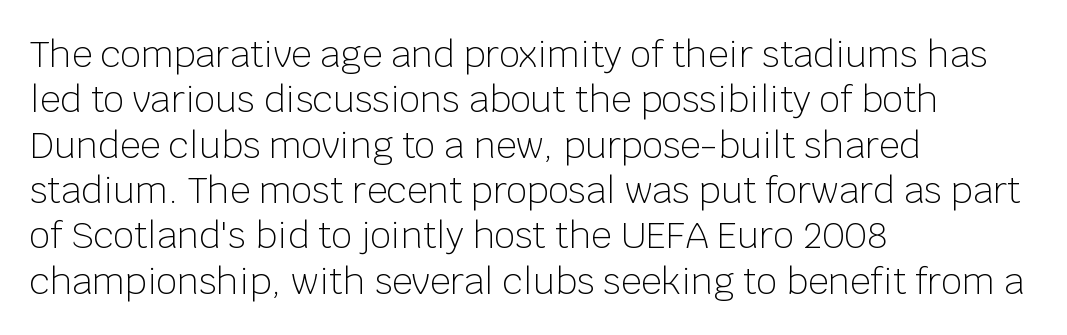
Heaviness? Minimal to ordinary, like unemphasized prose. This is sans-serif lettering, the kind often seen on screens and signage. Is the block centered? No — it sits flush against the left margin. Notice how the stems are strictly vertical — no italics here.
